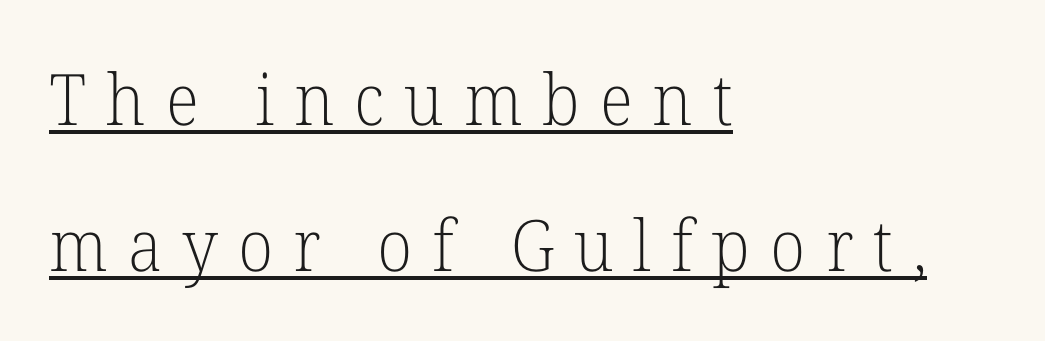
The letters stand upright; this is a roman face. Serif or sans? Serif — the stroke terminals have little feet. Loose tracking; the words dissolve into strings of separated letters. Counters stay open thanks to moderate or lighter strokes.
